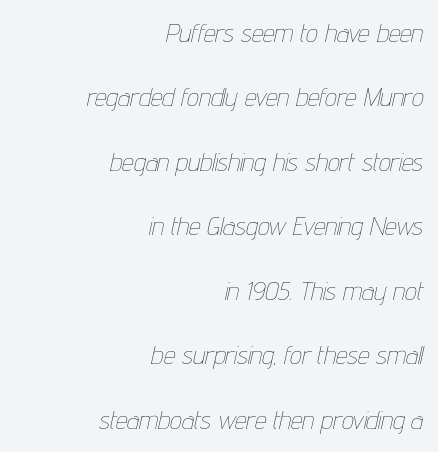
Q: Is the text bold? A: No.
Q: Is the text italic (slanted)? A: Yes, it leans right by about 12 degrees.
Q: Is the text underlined? A: No.
Q: How is the paragraph aligned? A: Right-aligned.
Q: Is the spacing between letters normal or unusually wide? A: Normal.
Q: Is the spacing between lines tight, normal or loose? A: Loose.
